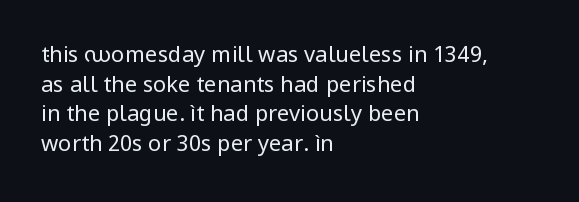
{"italic": "no", "bold": "no", "underline": "no", "align": "left", "line_spacing": "normal", "line_spacing_ratio": 1.35, "letter_spacing": "normal", "letter_spacing_em": 0.0, "glyph_px": 22}
